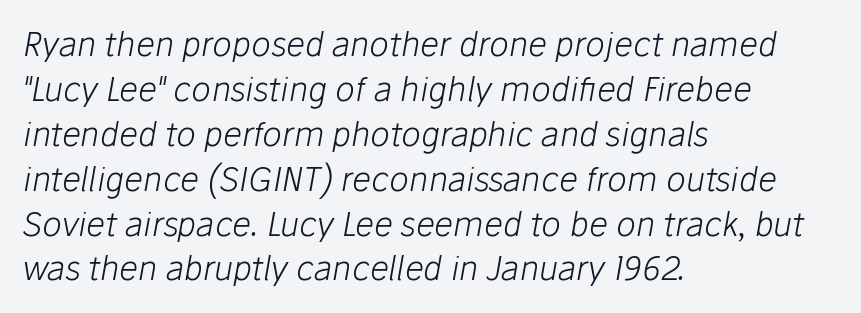
Q: Is the text bold? A: No.
Q: Is the text italic (slanted)? A: Yes, it leans right by about 10 degrees.
Q: Is the text underlined? A: No.
Q: How is the paragraph aligned? A: Left-aligned.
Q: Is the spacing between letters normal or unusually wide? A: Normal.
Q: Is the spacing between lines tight, normal or loose? A: Normal.
Q: Width (condensed, normal, or wide)? A: Normal.
Q: Stroke contrast? A: Low.
Q: x-height? A: Medium.
Q: Monospaced? A: No.
